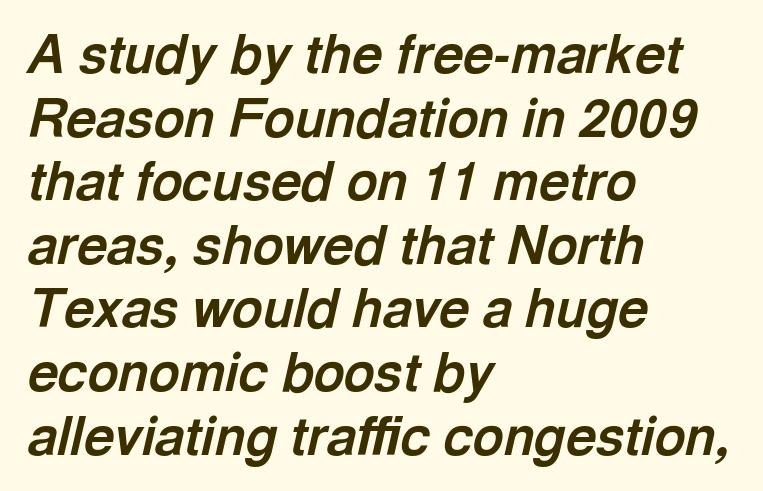
The axis of the letterforms is tilted away from vertical. Compared with typical body copy, the letter spacing here is the same. Quick note: underline off. Typographic density is high because the face is bold. The face used here is proportionally spaced, like ordinary book or web type.
